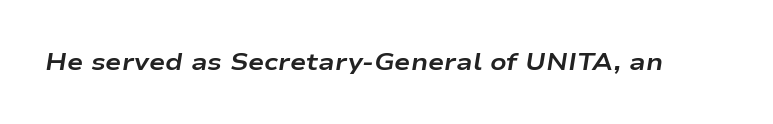
Does the weight exceed regular? Yes, all the way to bold. The text carries the slant typical of an italic or oblique font. This rendering leaves character spacing at its baseline value. Descender tails drop into unmarked territory.
